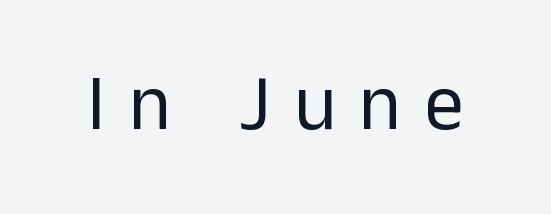
{"serif": "no", "italic": "no", "bold": "no", "weight": "regular", "width": "normal", "stroke_contrast": "low", "x_height": "medium", "monospaced": "no", "underline": "no", "letter_spacing": "wide", "letter_spacing_em": 0.29, "glyph_px": 79}
